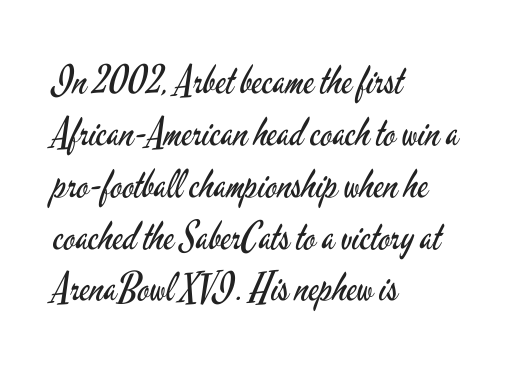
Q: Is the text bold? A: No.
Q: Is the text italic (slanted)? A: Yes.
Q: Is the typeface a serif or a sans-serif typeface? A: Sans-serif.
Q: Is the text underlined? A: No.
Q: How is the paragraph aligned? A: Left-aligned.
Q: Is the spacing between letters normal or unusually wide? A: Normal.
Q: Is the spacing between lines tight, normal or loose? A: Normal.
Q: Width (condensed, normal, or wide)? A: Condensed.
Q: Stroke contrast? A: Low.
Q: x-height? A: Small.
Q: Monospaced? A: No.
